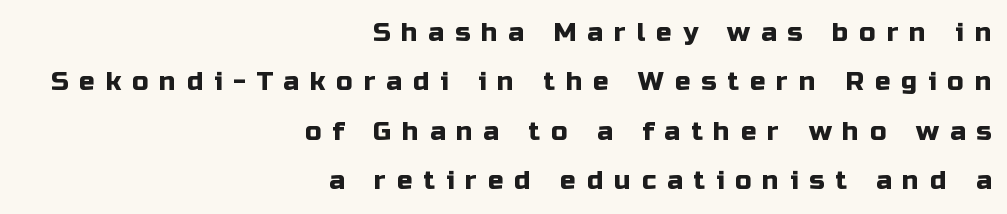
Nope, not italic — everything's standing straight. The glyphs are unaccompanied by any horizontal stroke below them. The vertical gap from one line to the next is large. The horizontal fit of the characters is loose and conspicuously gappy.
